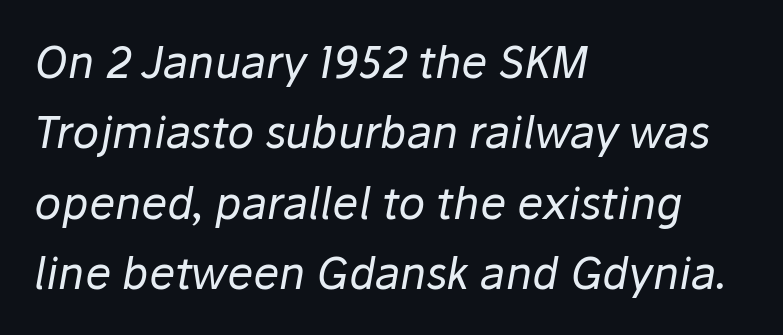
The font sits on the lighter half of the weight spectrum, regular included. The face used here is proportionally spaced, like ordinary book or web type. One-word summary of the alignment: left. The line texture is even and compact thanks to regular tracking. The axis of the letterforms is tilted away from vertical.
